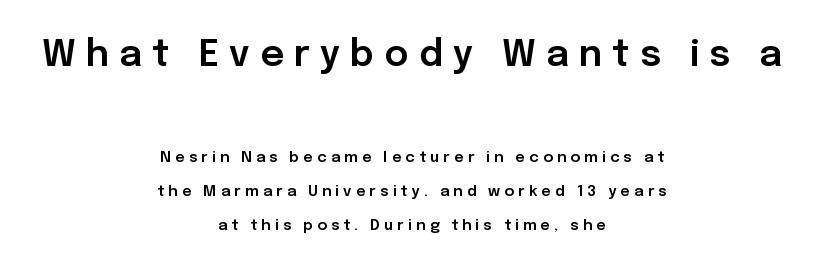
Observe the absence of serifs on each vertical stroke in this sample. Here the designer chose a conventional face with non-uniform glyph widths. What stands out about the letter spacing? Its width — letters are far apart. In terms of leading, this rendering errs on the spacious side. The upper block of text is set noticeably larger than the block beneath it.
